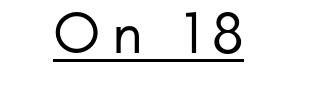
{"serif": "no", "italic": "no", "bold": "no", "weight": "regular", "width": "normal", "stroke_contrast": "low", "x_height": "small", "monospaced": "no", "underline": "yes", "letter_spacing": "wide", "letter_spacing_em": 0.2, "glyph_px": 60}
